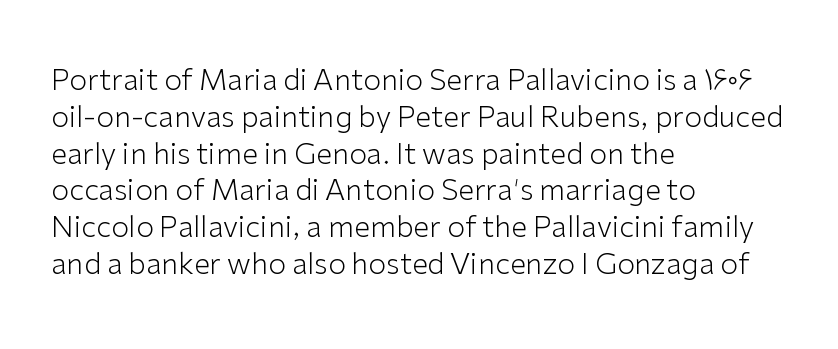
Spacing verdict: proportional, widths tailored to each character. A typesetter would call this zero additional tracking. The rendering uses a moderate line-height, typical for paragraphs. The font sits on the lighter half of the weight spectrum, regular included.
